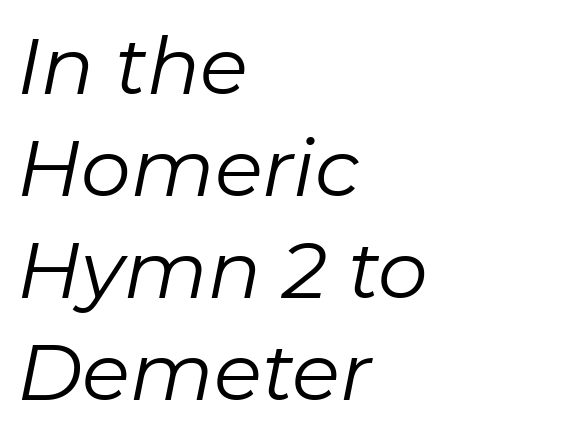
Think of a printed novel: that variable character pitch is what you see here. In terms of leading, this rendering sits right in the middle. The letterforms sit shoulder to shoulder at normal distance. The typeface has the unassuming heft of standard copy or less. Characters are canted at an angle relative to the baseline's perpendicular.
